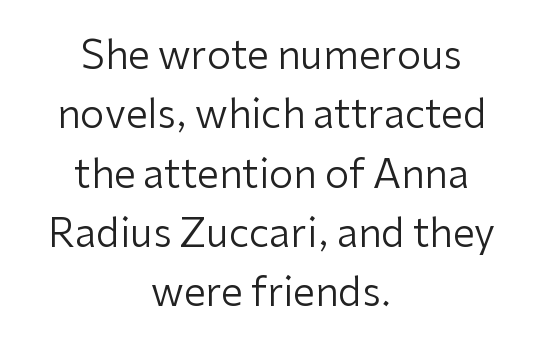
{"serif": "no", "italic": "no", "bold": "no", "weight": "regular", "width": "normal", "stroke_contrast": "low", "x_height": "medium", "monospaced": "no", "underline": "no", "align": "center", "line_spacing": "normal", "line_spacing_ratio": 1.52, "letter_spacing": "normal", "letter_spacing_em": 0.0, "glyph_px": 39}
